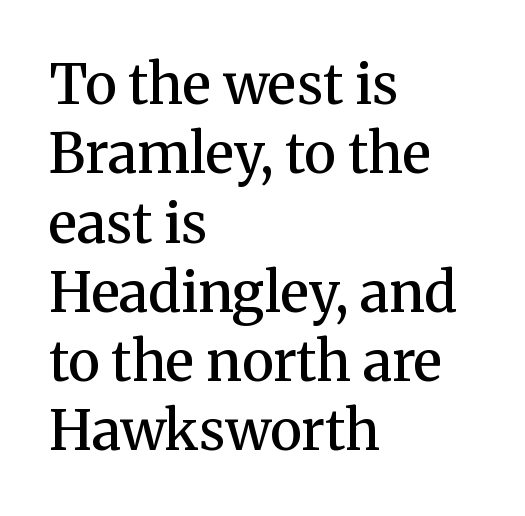
A serif font was chosen for this passage. These lines stack with their left ends in a neat column. The words here are not underlined. What stands out about the letter spacing? Nothing — it is the standard amount. Each letter keeps its own natural width here, so spacing adapts to shape.
